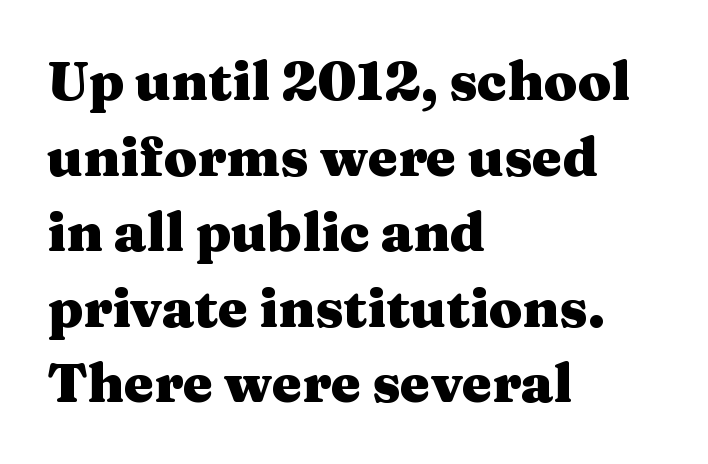
The image shows 54 px heavy, wide serif type, upright; set left-aligned, normal line spacing (1.4x), normal letter spacing, not underlined; medium stroke contrast and a medium x-height.
